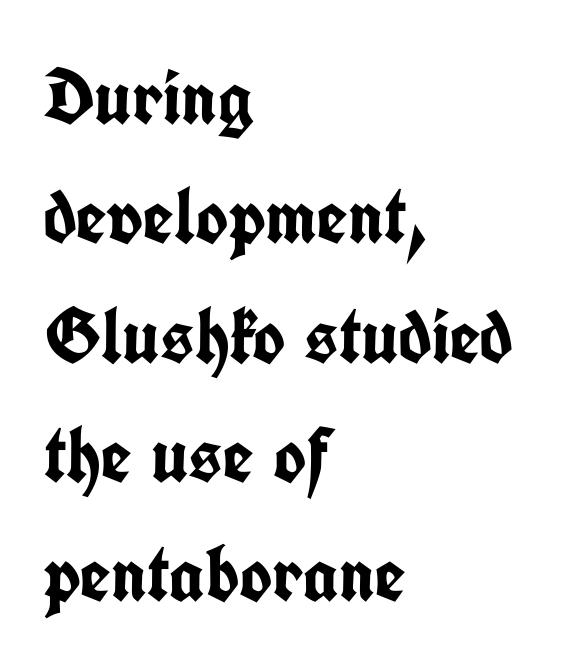
{"serif": "no", "italic": "no", "bold": "yes", "weight": "semibold", "width": "condensed", "stroke_contrast": "low", "x_height": "medium", "monospaced": "no", "underline": "no", "align": "left", "line_spacing": "normal", "line_spacing_ratio": 1.51, "letter_spacing": "normal", "letter_spacing_em": 0.0, "glyph_px": 79}
